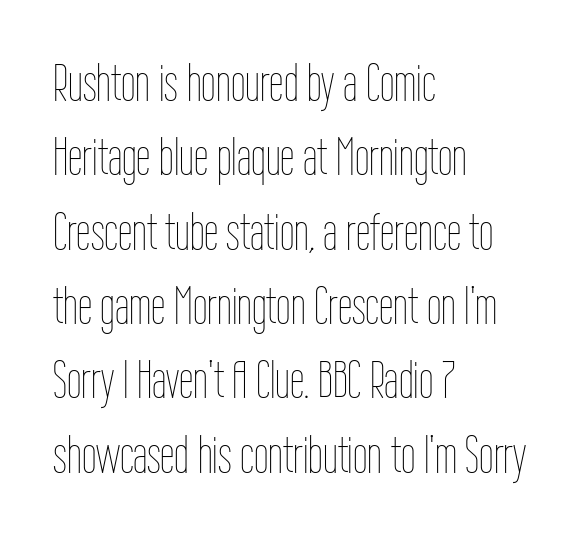
The font is comparable to plain body text, perhaps lighter. A typesetter would call this proportional, since set widths differ per character. The ragged edge is on the right, which tells us the setting is flush left. Is there any slant? The stems are plumb. The rendering uses a moderate line-height, typical for paragraphs.
